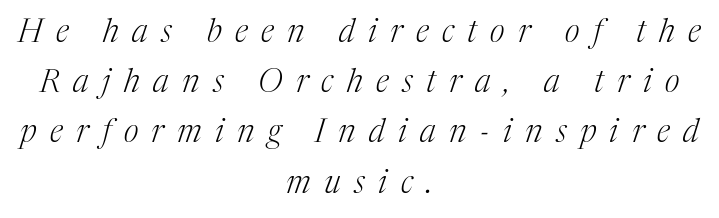
Characters are canted at an angle relative to the baseline's perpendicular. The gaps between neighbouring characters are conspicuously large. Descenders hang freely into open space. These glyphs show unthickened strokes, regular width or finer.
